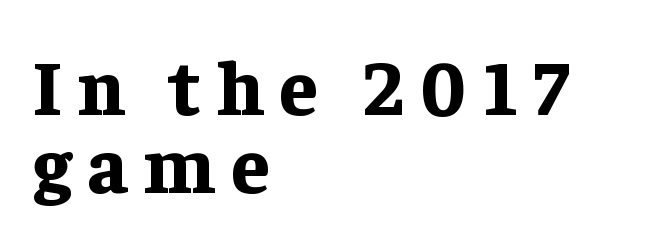
Q: Is the text bold? A: Yes.
Q: Is the text italic (slanted)? A: No, it is upright.
Q: Is the typeface a serif or a sans-serif typeface? A: Serif.
Q: Is the text underlined? A: No.
Q: How is the paragraph aligned? A: Left-aligned.
Q: Is the spacing between letters normal or unusually wide? A: Unusually wide.
Q: Is the spacing between lines tight, normal or loose? A: Tight.
Q: Width (condensed, normal, or wide)? A: Normal.
Q: Stroke contrast? A: Low.
Q: x-height? A: Medium.
Q: Monospaced? A: No.
